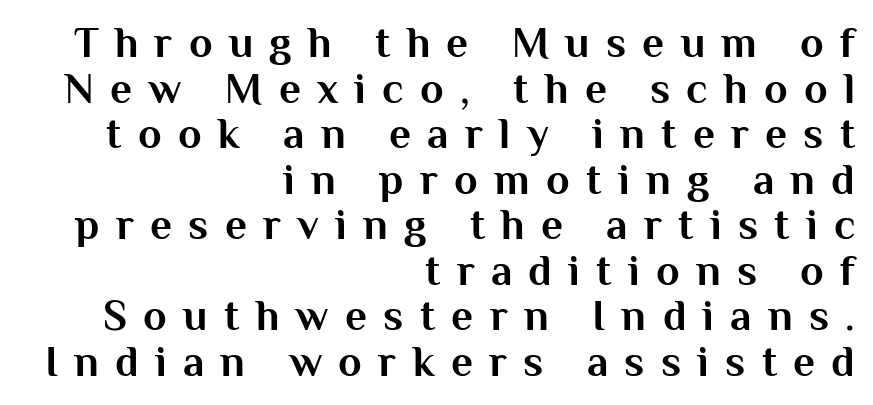
Posture: upright roman. In terms of leading, this rendering errs on the cramped side. You could not count columns in this text — the font is proportionally spaced. Bold? Absolutely — the strokes are thick and heavy. Line ends are locked; line starts wander. Descender tails drop into unmarked territory.
